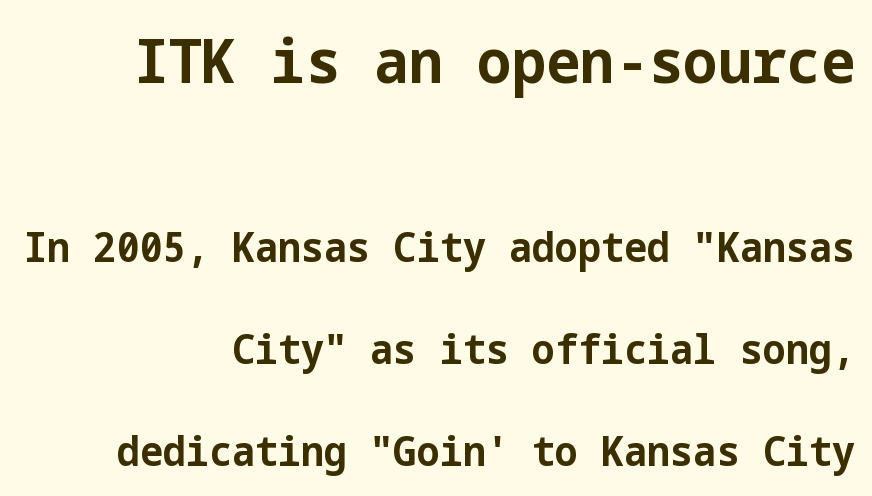
A great deal of white space separates one row of letters from the next. Caption: multi-line text, flush right, ragged left. Typesetter's note — upper block bumped up in size, lower block left smaller. The specimen reads as upright at a glance. I'd call this a sans setting — the letters go barefoot.
